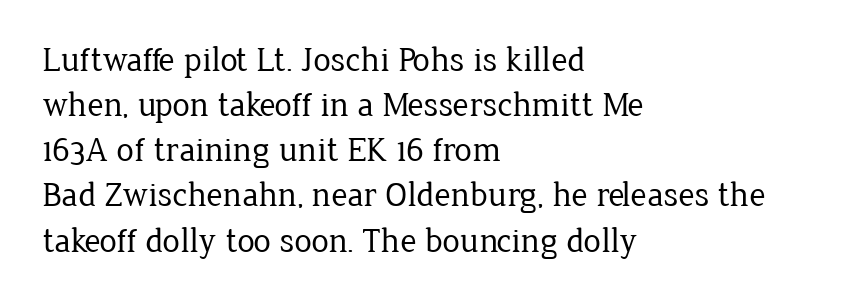
Check where the strokes stop: tiny serifs finish them off. Is this a heavy cut? Hardly; it is regular or lighter. Quick note: interline space is typical. The ragged edge is on the right, which tells us the setting is flush left. Letters rest on an invisible, unmarked baseline.
